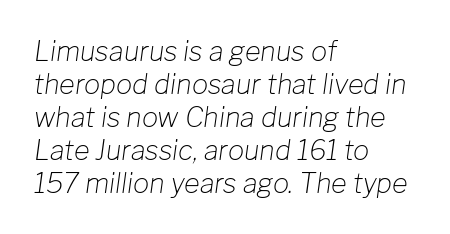
{"italic": "yes", "lean": "right", "slant_degrees": 8, "bold": "no", "underline": "no", "align": "left", "line_spacing_ratio": 1.22, "letter_spacing": "normal", "letter_spacing_em": 0.0, "glyph_px": 27}
